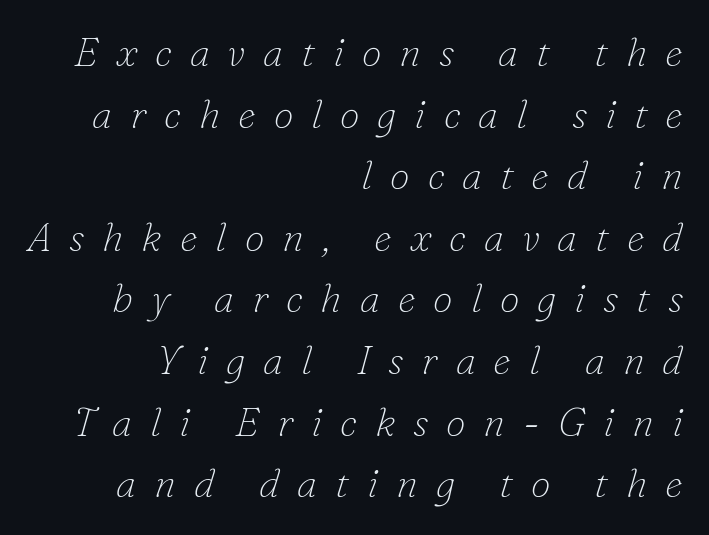
The image shows 40 px thin serif type, italic (leaning right); set right-aligned, normal line spacing (1.54x), unusually wide letter spacing (+0.45 em), not underlined; low stroke contrast and a small x-height.
